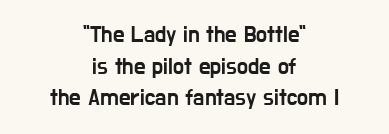
{"italic": "no", "underline": "no", "align": "center", "line_spacing": "normal", "line_spacing_ratio": 1.38, "letter_spacing": "normal", "letter_spacing_em": 0.0, "glyph_px": 23}
